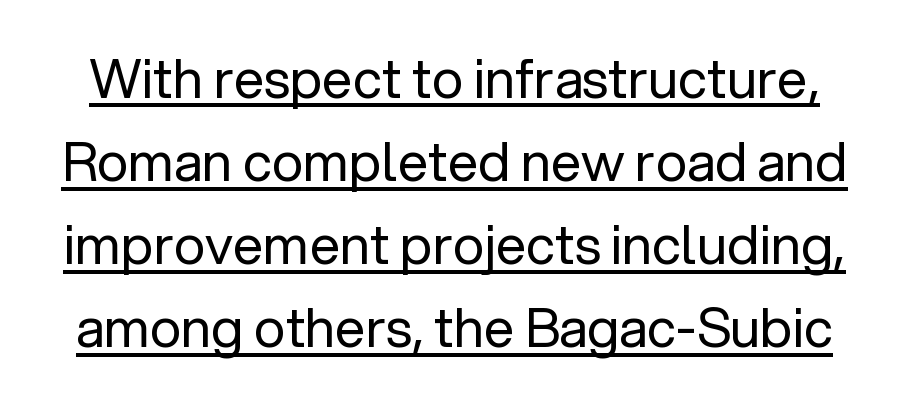
{"serif": "no", "italic": "no", "bold": "no", "weight": "regular", "width": "normal", "stroke_contrast": "low", "x_height": "medium", "monospaced": "no", "underline": "yes", "line_spacing": "normal", "line_spacing_ratio": 1.54, "letter_spacing": "normal", "letter_spacing_em": 0.0, "glyph_px": 54}
